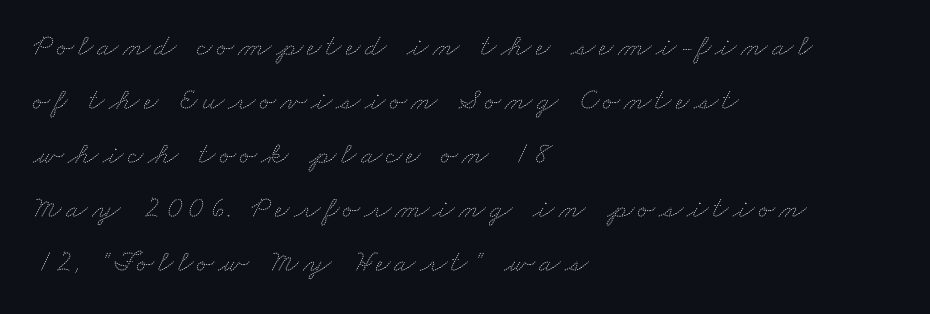
The image shows 31 px thin, wide type; set left-aligned, line spacing 1.74x, not underlined; medium stroke contrast and a small x-height.
